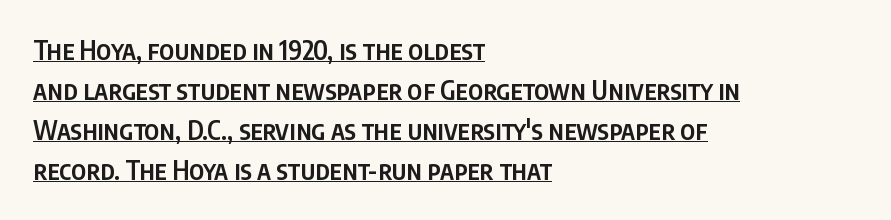
The image shows 26 px text type, upright; set left-aligned, normal line spacing (1.54x), normal letter spacing, underlined.
